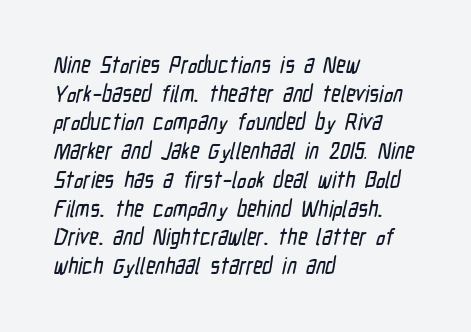
Teacher's note: observe the even left margin — that is flush-left alignment. Students, observe: this is what conventionally led text looks like. A clean baseline with only descenders dipping below it. Each word holds together tightly as a unit, with standard inter-letter gaps.
